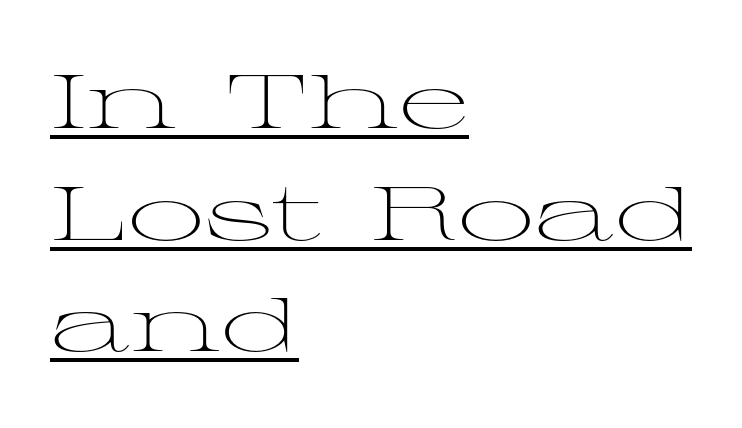
The image shows 76 px light, wide serif type, upright; set left-aligned, normal line spacing (1.47x), normal letter spacing, underlined; medium stroke contrast and a medium x-height.
